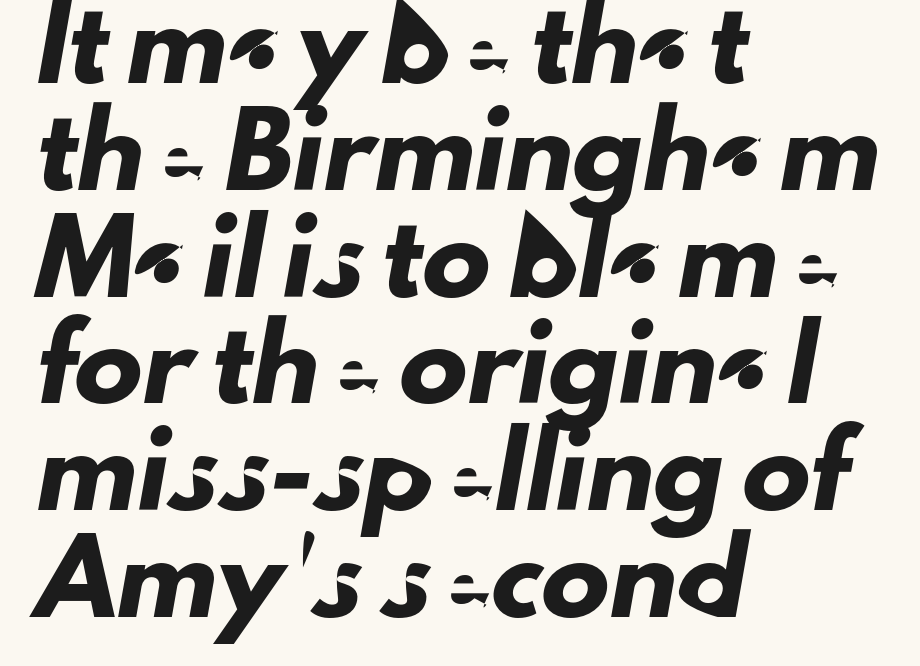
Q: Is the typeface a serif or a sans-serif typeface? A: Sans-serif.
Q: Is the text underlined? A: No.
Q: How is the paragraph aligned? A: Left-aligned.
Q: Is the spacing between letters normal or unusually wide? A: Normal.
Q: Is the spacing between lines tight, normal or loose? A: Normal.
Q: Width (condensed, normal, or wide)? A: Normal.
Q: Stroke contrast? A: Low.
Q: x-height? A: Small.
Q: Monospaced? A: No.
